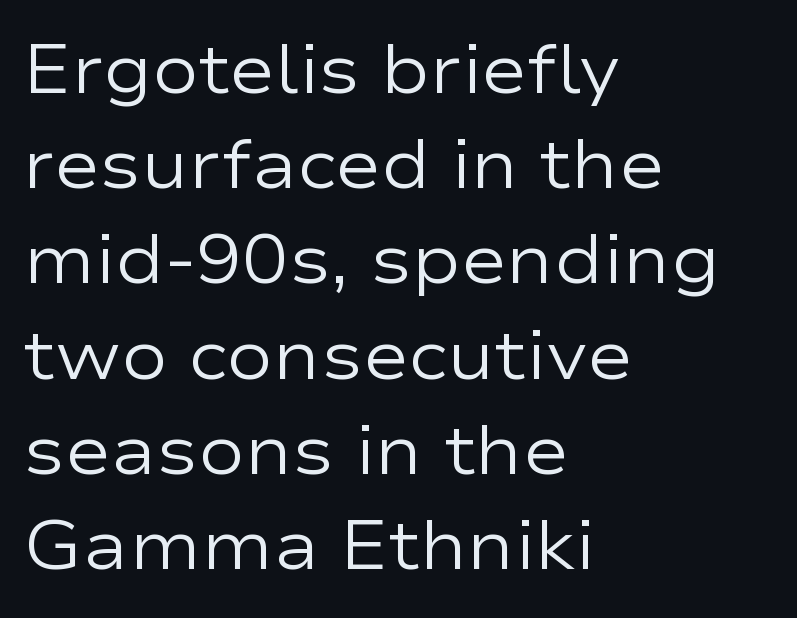
{"serif": "no", "italic": "no", "bold": "no", "weight": "regular", "width": "wide", "stroke_contrast": "low", "x_height": "medium", "monospaced": "no", "underline": "no", "align": "left", "line_spacing": "normal", "line_spacing_ratio": 1.38, "letter_spacing": "normal", "letter_spacing_em": 0.0, "glyph_px": 69}
